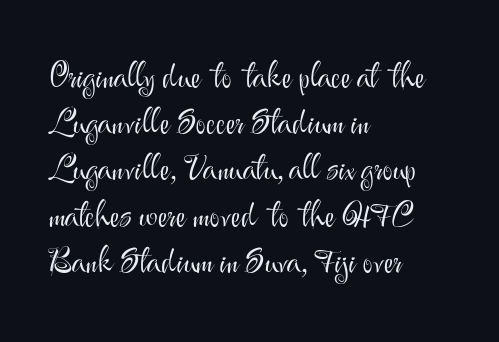
The specimen omits any rule beneath the text block's lines. No heavy texture on the line: the type isn't bold. Glyph-to-glyph distance matches everyday printed text. The vertical gap from one line to the next is medium. The rendering uses natural spacing where letterforms have individual widths.
